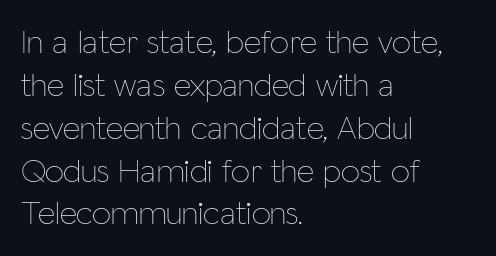
Q: Is the text bold? A: No.
Q: Is the text italic (slanted)? A: No, it is upright.
Q: Is the text underlined? A: No.
Q: How is the paragraph aligned? A: Left-aligned.
Q: Is the spacing between letters normal or unusually wide? A: Normal.
Q: Is the spacing between lines tight, normal or loose? A: Normal.
Q: Width (condensed, normal, or wide)? A: Condensed.
Q: Stroke contrast? A: Low.
Q: x-height? A: Medium.
Q: Monospaced? A: No.
